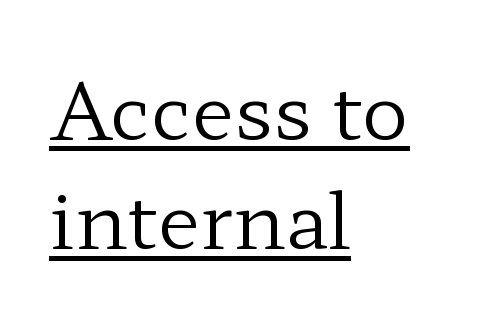
The typography opts for an upright posture over an oblique one. A typesetter would call this proportional, since set widths differ per character. Each new line begins a customary step beneath the previous one. Which margin do the lines hug? The left one — the right edge is uneven. Nothing unusual about the tracking: characters are spaced as the font intends. Font category for this specimen: serif.
